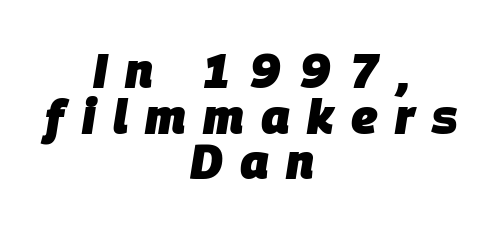
The image shows 48 px heavy type, italic (leaning right); set centered, tight line spacing (0.95x), unusually wide letter spacing (+0.36 em), not underlined; low stroke contrast and a large x-height.
